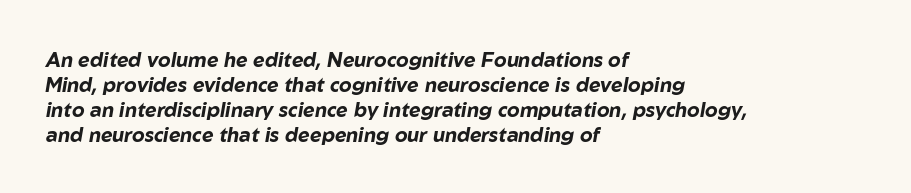
The whole block is typeset with a tilt. In terms of weight, the rendering is a true, heavy bold. Is the block centered? No — it sits flush against the left margin. Standard letterfit; no display-style spreading of the glyphs. Bare-footed words on every line.
